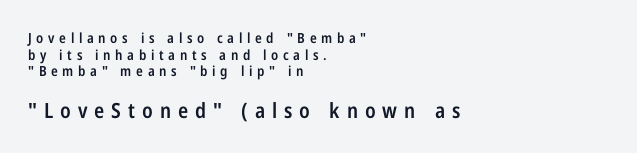
Q: Is the text bold? A: Semi-bold.
Q: Is the text italic (slanted)? A: No, it is upright.
Q: Is the text underlined? A: No.
Q: How is the paragraph aligned? A: Left-aligned.
Q: Is the spacing between letters normal or unusually wide? A: Unusually wide.
Q: Which block of text is set in a larger size, the first (top) or the second (bottom)? A: The second (bottom) one.
